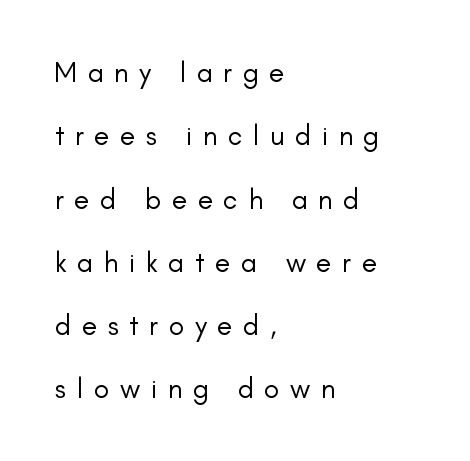
Check under the words: just untouched page. The letterforms sit at book weight or below. Compared with typical paragraphs, the rows here are farther apart. Visually the block forms a straight wall on the left and a jagged coastline on the right. A typesetter would mark this as roman, not italic. The line texture is sparse and dotted thanks to wide tracking.
